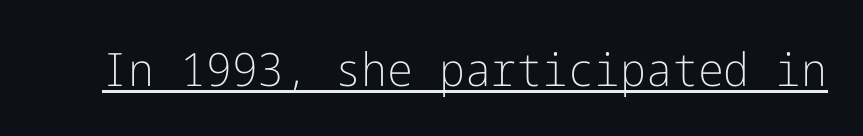
{"serif": "no", "italic": "no", "bold": "no", "weight": "light", "width": "normal", "stroke_contrast": "low", "x_height": "medium", "underline": "yes", "letter_spacing": "normal", "letter_spacing_em": 0.0, "glyph_px": 46}
